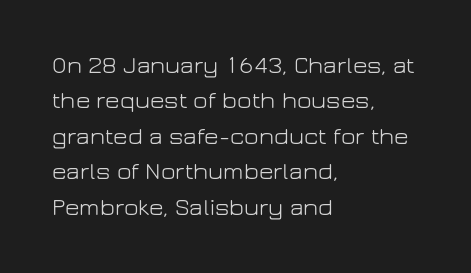
Q: Is the text bold? A: No.
Q: Is the text italic (slanted)? A: No, it is upright.
Q: Is the text underlined? A: No.
Q: How is the paragraph aligned? A: Left-aligned.
Q: Is the spacing between letters normal or unusually wide? A: Normal.
Q: Is the spacing between lines tight, normal or loose? A: Normal.
